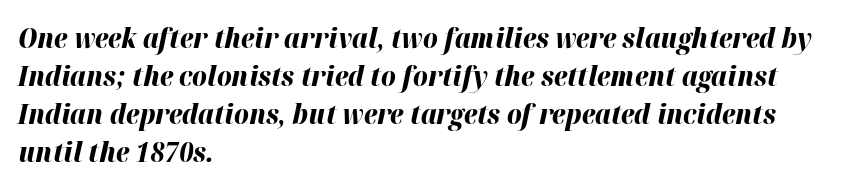
Honestly, the letter spacing is just normal — you wouldn't notice it. A typesetter would call this leading conventional body-copy spacing. Looking at the ascenders, they clearly lean. The string is rendered with underlining switched off. These lines are rendered in a variable-pitch font.
